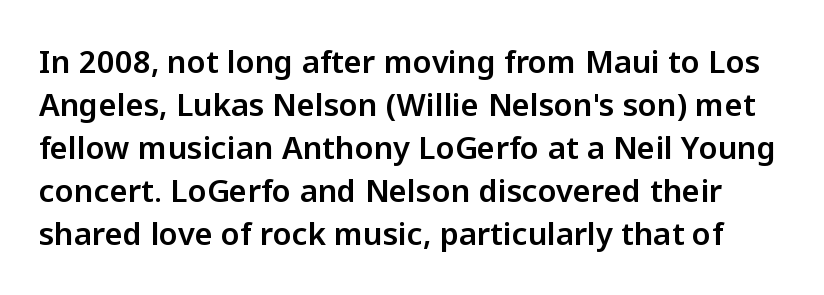
Q: Is the text italic (slanted)? A: No, it is upright.
Q: Is the typeface a serif or a sans-serif typeface? A: Sans-serif.
Q: Is the text underlined? A: No.
Q: Is the spacing between letters normal or unusually wide? A: Normal.
Q: Is the spacing between lines tight, normal or loose? A: Normal.
Q: Width (condensed, normal, or wide)? A: Normal.
Q: Stroke contrast? A: Low.
Q: x-height? A: Medium.
Q: Monospaced? A: No.
